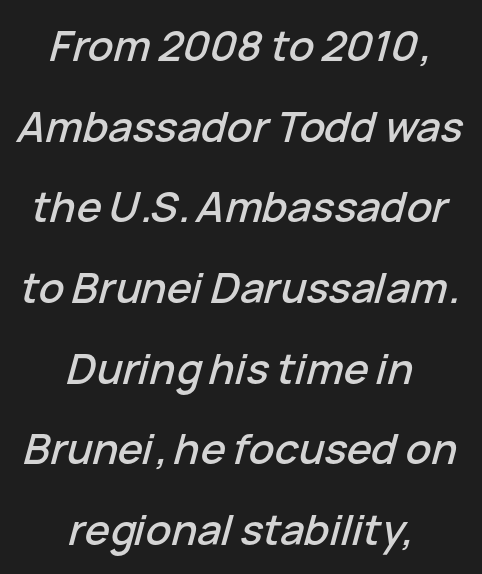
{"italic": "yes", "lean": "right", "slant_degrees": 15, "width": "normal", "stroke_contrast": "low", "x_height": "medium", "monospaced": "no", "underline": "no", "align": "center", "line_spacing": "loose", "line_spacing_ratio": 1.92, "letter_spacing": "normal", "letter_spacing_em": 0.0, "glyph_px": 42}
